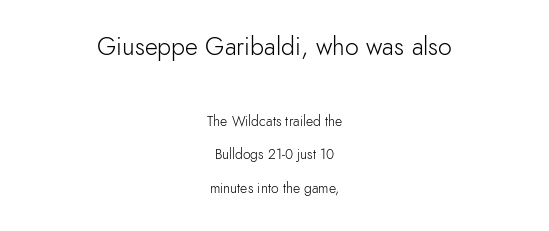
{"italic": "no", "bold": "no", "underline": "no", "align": "center", "line_spacing": "loose", "line_spacing_ratio": 2.37, "letter_spacing": "normal", "letter_spacing_em": 0.0, "larger_block": "first", "size_ratio": 1.79, "glyph_px": 25}
